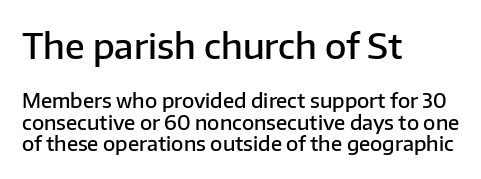
Compared with a centered layout, this one pins lines to the left instead. Anything drawn beneath the words? Only blank space. Is the lower block the larger one? No — the upper block carries the bigger type. The gaps between neighbouring characters are ordinary and unremarkable. Summary of weight: moderately heavy, a semibold.
